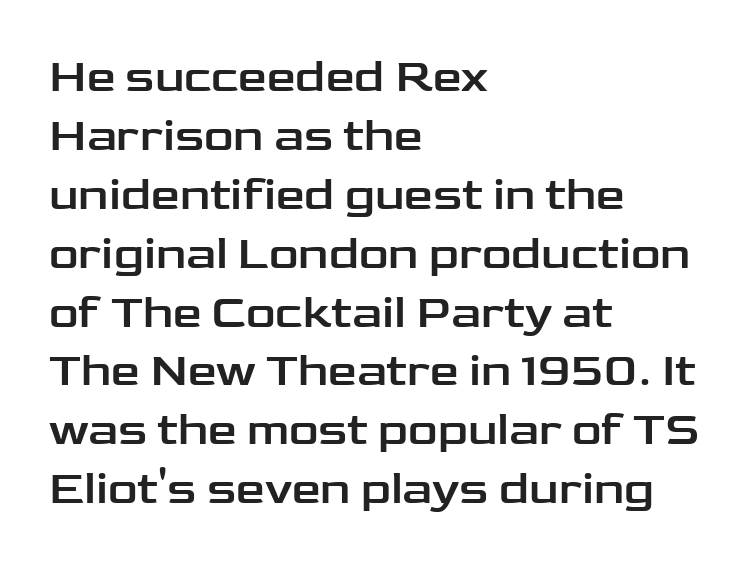
Q: Is the text italic (slanted)? A: No, it is upright.
Q: Is the typeface a serif or a sans-serif typeface? A: Sans-serif.
Q: Is the text underlined? A: No.
Q: How is the paragraph aligned? A: Left-aligned.
Q: Is the spacing between letters normal or unusually wide? A: Normal.
Q: Is the spacing between lines tight, normal or loose? A: Normal.
Q: Width (condensed, normal, or wide)? A: Wide.
Q: Stroke contrast? A: Low.
Q: x-height? A: Medium.
Q: Monospaced? A: No.
